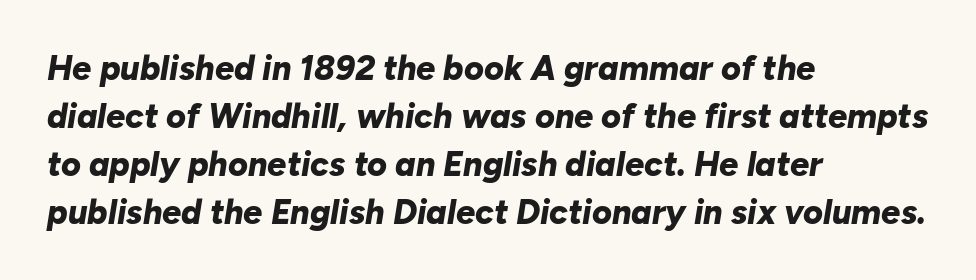
Q: Is the text bold? A: Yes.
Q: Is the text italic (slanted)? A: Yes, it leans right by about 10 degrees.
Q: Is the text underlined? A: No.
Q: How is the paragraph aligned? A: Left-aligned.
Q: Is the spacing between letters normal or unusually wide? A: Normal.
Q: Is the spacing between lines tight, normal or loose? A: Normal.
Q: Width (condensed, normal, or wide)? A: Normal.
Q: Stroke contrast? A: Low.
Q: x-height? A: Medium.
Q: Monospaced? A: No.
